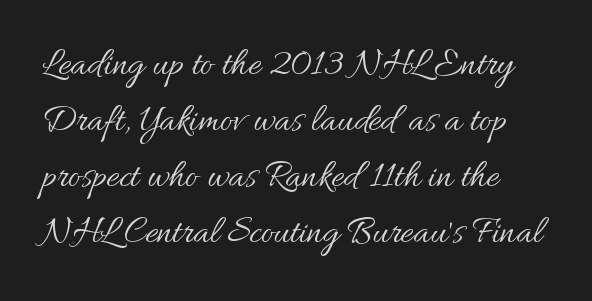
{"bold": "no", "weight": "regular", "width": "normal", "stroke_contrast": "medium", "x_height": "small", "monospaced": "no", "underline": "no", "align": "left", "line_spacing": "normal", "line_spacing_ratio": 1.47, "letter_spacing": "normal", "letter_spacing_em": 0.0, "glyph_px": 38}
